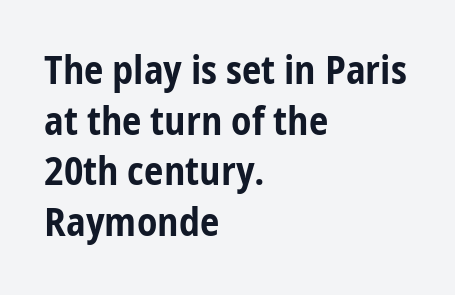
The image shows 39 px bold, condensed sans-serif type, upright; set left-aligned, normal line spacing (1.3x), normal letter spacing, not underlined; low stroke contrast and a medium x-height.
